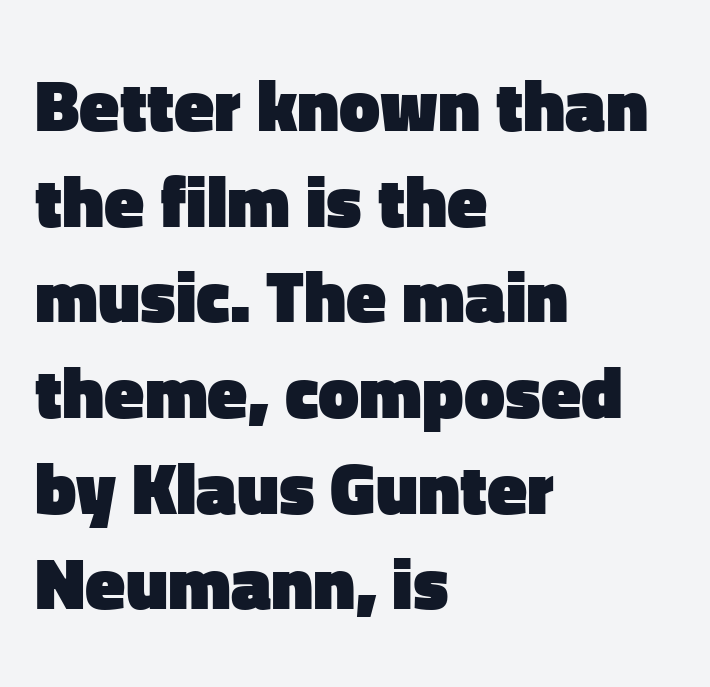
In CSS terms this would be text-align: left. You'd pick this weight for a headline — it's a proper bold. Characters remain perfectly vertical along every line. Underlining? Definitely not there. A typesetter would label this face a sans.
